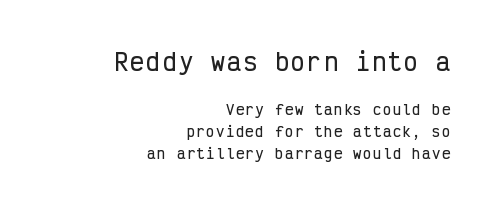
Q: Is the text italic (slanted)? A: No, it is upright.
Q: Is the text underlined? A: No.
Q: How is the paragraph aligned? A: Right-aligned.
Q: Is the spacing between lines tight, normal or loose? A: Normal.
Q: Which block of text is set in a larger size, the first (top) or the second (bottom)? A: The first (top) one.
